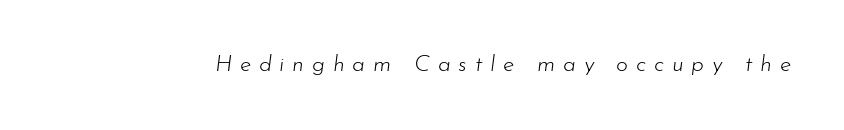
The image shows 23 px text type, italic (leaning right); set unusually wide letter spacing (+0.34 em), not underlined.
